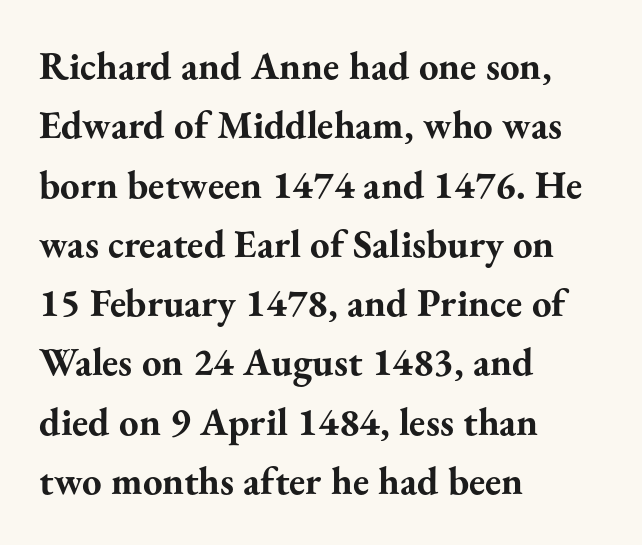
Q: Is the text bold? A: Yes.
Q: Is the text italic (slanted)? A: No, it is upright.
Q: Is the typeface a serif or a sans-serif typeface? A: Serif.
Q: Is the text underlined? A: No.
Q: How is the paragraph aligned? A: Left-aligned.
Q: Is the spacing between letters normal or unusually wide? A: Normal.
Q: Is the spacing between lines tight, normal or loose? A: Normal.
Q: Width (condensed, normal, or wide)? A: Normal.
Q: Stroke contrast? A: Medium.
Q: x-height? A: Small.
Q: Monospaced? A: No.
